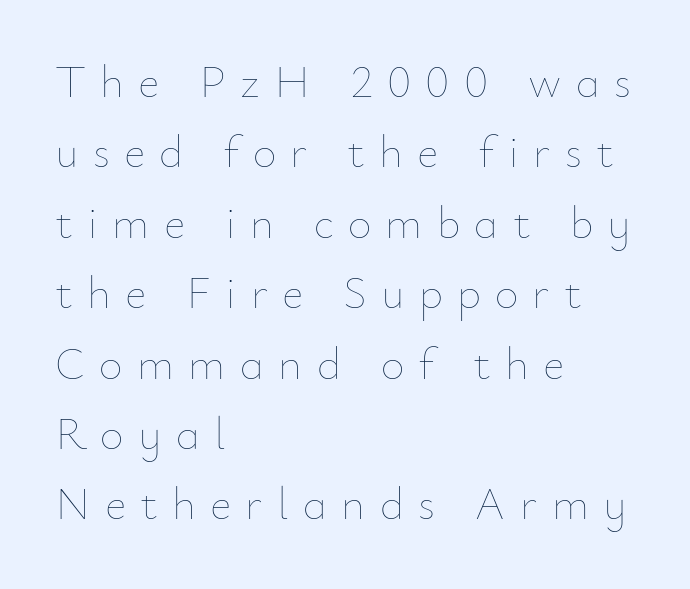
Students, observe: this is what conventionally led text looks like. A student would call this left alignment; a typographer would say flush left, rag right. The axis of the letterforms is exactly vertical. You could not count columns in this text — the font is proportionally spaced.
